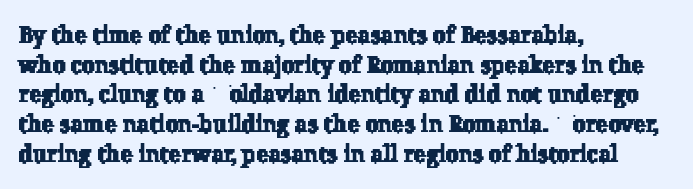
{"underline": "no", "align": "left", "line_spacing": "normal", "line_spacing_ratio": 1.29, "letter_spacing": "normal", "letter_spacing_em": 0.0, "glyph_px": 23}
